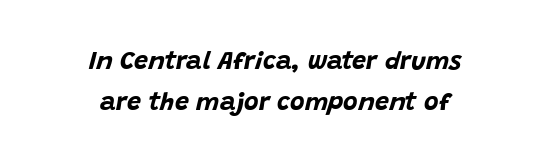
{"italic": "yes", "lean": "right", "slant_degrees": 15, "bold": "yes", "underline": "no", "align": "center", "line_spacing": "normal", "line_spacing_ratio": 1.64, "letter_spacing": "normal", "letter_spacing_em": 0.0, "glyph_px": 25}
